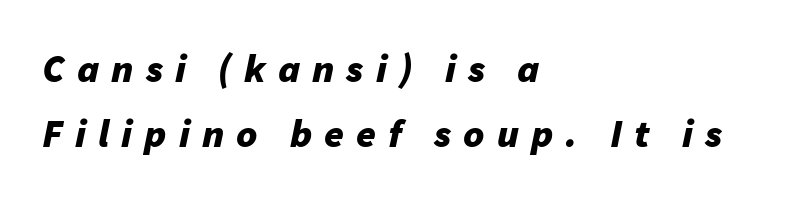
Varying glyph widths throughout — classic text-font behaviour. The rows are spaced the way most documents space them. This sample uses expanded letter spacing, leaving extra air between glyphs. The font is running at its bold setting. Rendered with sloped, italic letterforms. Check the space under the baseline: it is left empty.
